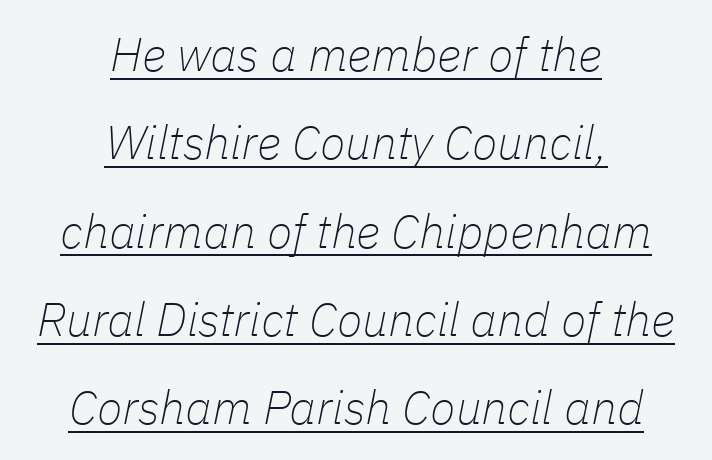
Q: Is the text bold? A: No.
Q: Is the text italic (slanted)? A: Yes, it leans right by about 11 degrees.
Q: Is the text underlined? A: Yes.
Q: How is the paragraph aligned? A: Centered.
Q: Is the spacing between letters normal or unusually wide? A: Normal.
Q: Width (condensed, normal, or wide)? A: Normal.
Q: Stroke contrast? A: Low.
Q: x-height? A: Medium.
Q: Monospaced? A: No.
